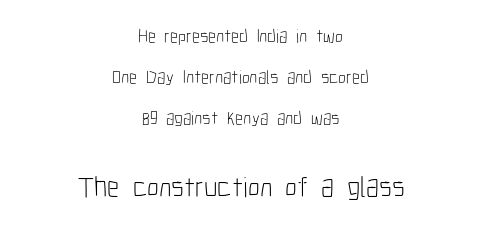
Q: Is the text bold? A: No.
Q: Is the text italic (slanted)? A: No, it is upright.
Q: Is the typeface a serif or a sans-serif typeface? A: Sans-serif.
Q: Is the text underlined? A: No.
Q: How is the paragraph aligned? A: Centered.
Q: Is the spacing between letters normal or unusually wide? A: Normal.
Q: Is the spacing between lines tight, normal or loose? A: Loose.
Q: Which block of text is set in a larger size, the first (top) or the second (bottom)? A: The second (bottom) one.
Q: Width (condensed, normal, or wide)? A: Condensed.
Q: Stroke contrast? A: Low.
Q: x-height? A: Medium.
Q: Monospaced? A: No.
